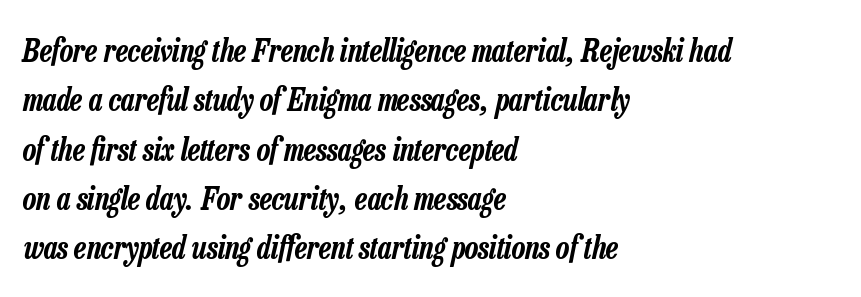
Q: Is the text italic (slanted)? A: Yes, it leans right by about 13 degrees.
Q: Is the text underlined? A: No.
Q: How is the paragraph aligned? A: Left-aligned.
Q: Is the spacing between letters normal or unusually wide? A: Normal.
Q: Is the spacing between lines tight, normal or loose? A: Normal.
Q: Width (condensed, normal, or wide)? A: Condensed.
Q: Stroke contrast? A: Low.
Q: x-height? A: Medium.
Q: Monospaced? A: No.
